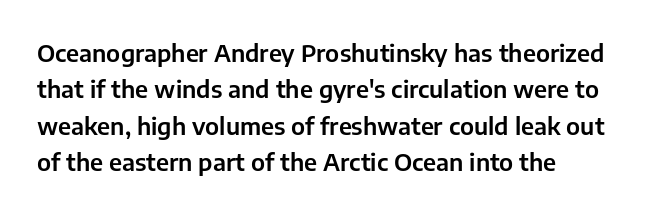
A normal amount of white space separates one row of letters from the next. Is there any slant? The stems are plumb. Nobody touched the tracking dial on this one. Quick note: underline off.
